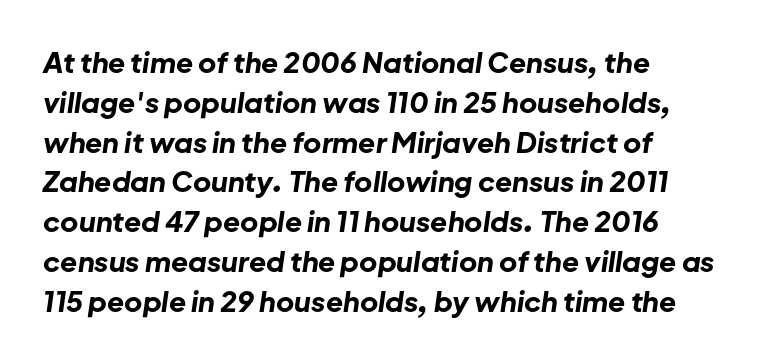
The image shows 28 px bold type, italic (leaning right); set left-aligned, normal line spacing (1.42x), normal letter spacing, not underlined; low stroke contrast and a medium x-height.
